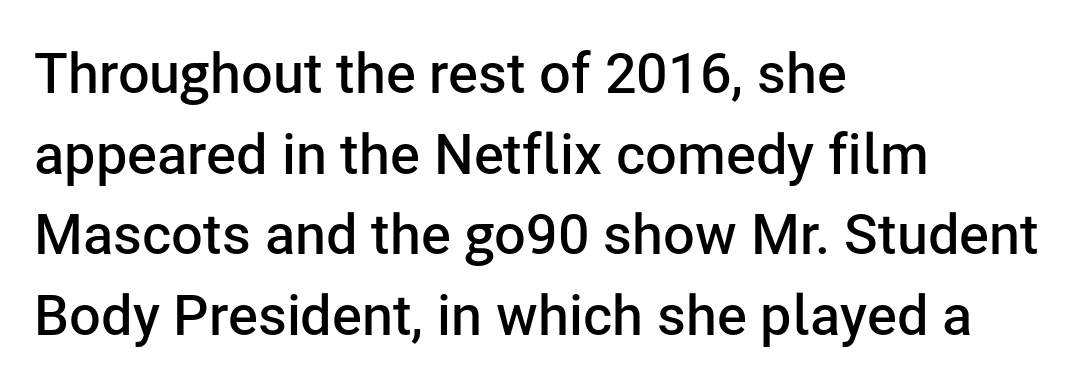
The image shows 56 px semibold sans-serif type, upright; set left-aligned, normal line spacing (1.44x), normal letter spacing, not underlined; low stroke contrast and a medium x-height.
